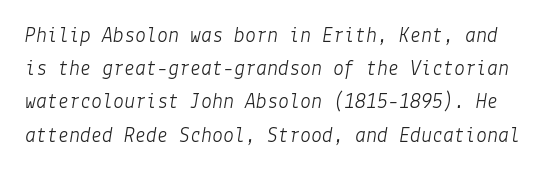
Evenly set lines give the paragraph a standard silhouette. Is the stroke heavy? The answer is a plain regular-or-lighter. You can tell it's italic because the verticals aren't actually vertical. How are the letters spaced? Ordinarily, with no added tracking. Anything drawn beneath the words? Only blank space.
